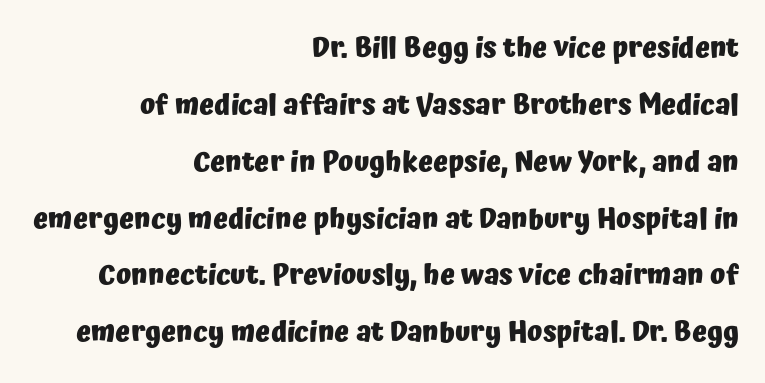
{"serif": "no", "italic": "no", "bold": "yes", "weight": "heavy", "width": "normal", "stroke_contrast": "low", "x_height": "medium", "monospaced": "no", "underline": "no", "align": "right", "line_spacing": "loose", "line_spacing_ratio": 2.03, "letter_spacing": "normal", "letter_spacing_em": 0.0, "glyph_px": 28}
